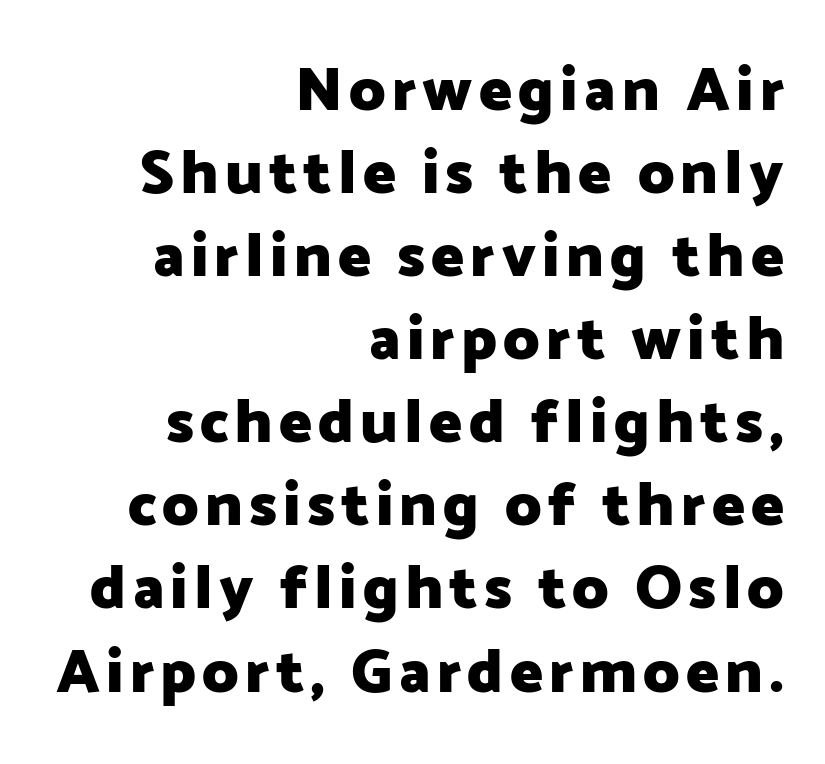
Descenders are the only things crossing below the line. Each new line begins a customary step beneath the previous one. A sans-serif font was chosen for this passage. The letters advance in unequal steps, a hallmark of proportional type. Does the copy run flush right? Yes — the right margin is perfectly even.
